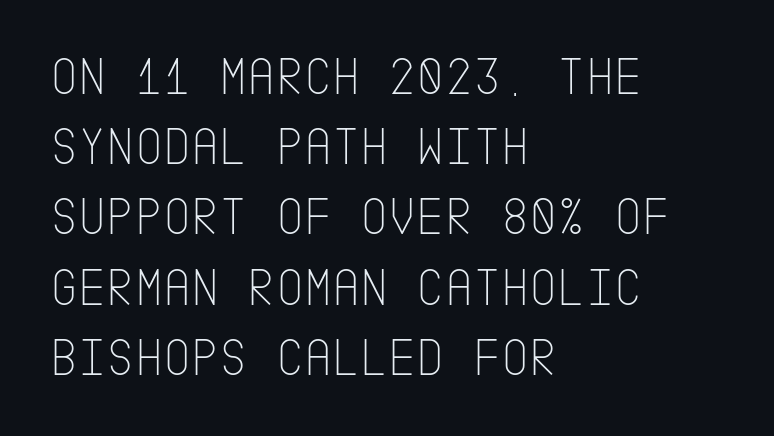
Q: Is the text bold? A: No.
Q: Is the text italic (slanted)? A: No, it is upright.
Q: Is the typeface a serif or a sans-serif typeface? A: Sans-serif.
Q: Is the text underlined? A: No.
Q: How is the paragraph aligned? A: Left-aligned.
Q: Is the spacing between letters normal or unusually wide? A: Normal.
Q: Is the spacing between lines tight, normal or loose? A: Normal.
Q: Width (condensed, normal, or wide)? A: Condensed.
Q: Stroke contrast? A: Low.
Q: x-height? A: Large.
